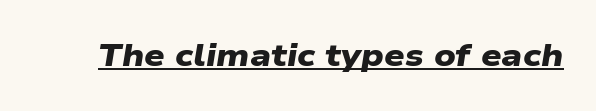
The image shows 32 px heavy, wide sans-serif type; set normal letter spacing, underlined; low stroke contrast and a medium x-height.
